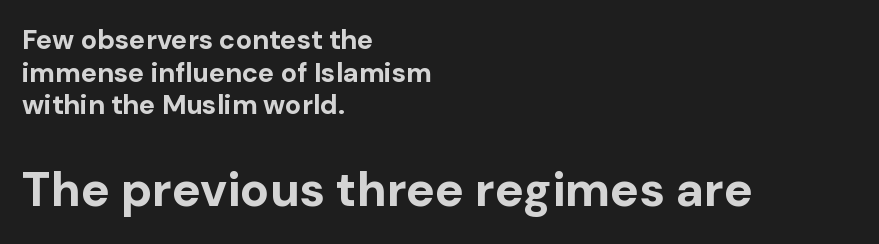
Q: Is the text bold? A: Yes.
Q: Is the text italic (slanted)? A: No, it is upright.
Q: Is the typeface a serif or a sans-serif typeface? A: Sans-serif.
Q: Is the text underlined? A: No.
Q: How is the paragraph aligned? A: Left-aligned.
Q: Is the spacing between letters normal or unusually wide? A: Normal.
Q: Which block of text is set in a larger size, the first (top) or the second (bottom)? A: The second (bottom) one.
Q: Width (condensed, normal, or wide)? A: Normal.
Q: Stroke contrast? A: Low.
Q: x-height? A: Medium.
Q: Monospaced? A: No.
